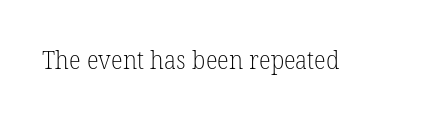
Q: Is the text bold? A: No.
Q: Is the text underlined? A: No.
Q: Is the spacing between letters normal or unusually wide? A: Normal.
